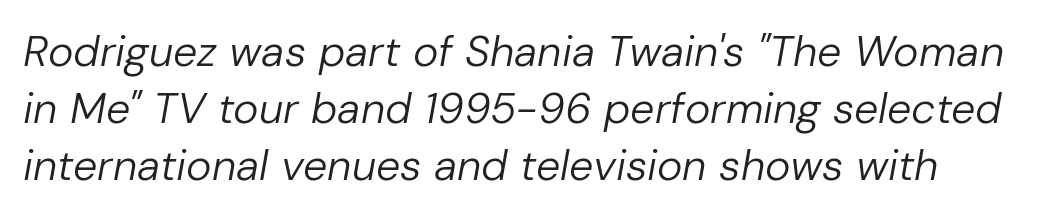
{"italic": "yes", "lean": "right", "slant_degrees": 10, "bold": "no", "weight": "regular", "width": "normal", "stroke_contrast": "low", "x_height": "medium", "monospaced": "no", "underline": "no", "line_spacing": "normal", "line_spacing_ratio": 1.33, "letter_spacing": "normal", "letter_spacing_em": 0.0, "glyph_px": 43}
